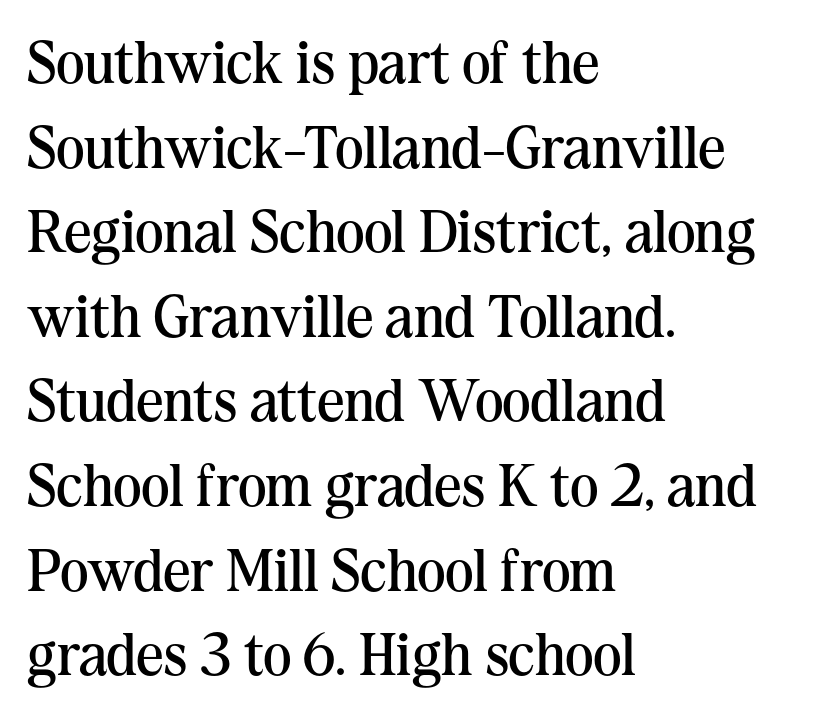
{"serif": "yes", "italic": "no", "bold": "no", "weight": "regular", "width": "normal", "stroke_contrast": "medium", "x_height": "medium", "monospaced": "no", "underline": "no", "align": "left", "line_spacing": "normal", "line_spacing_ratio": 1.41, "letter_spacing": "normal", "letter_spacing_em": 0.0, "glyph_px": 60}
